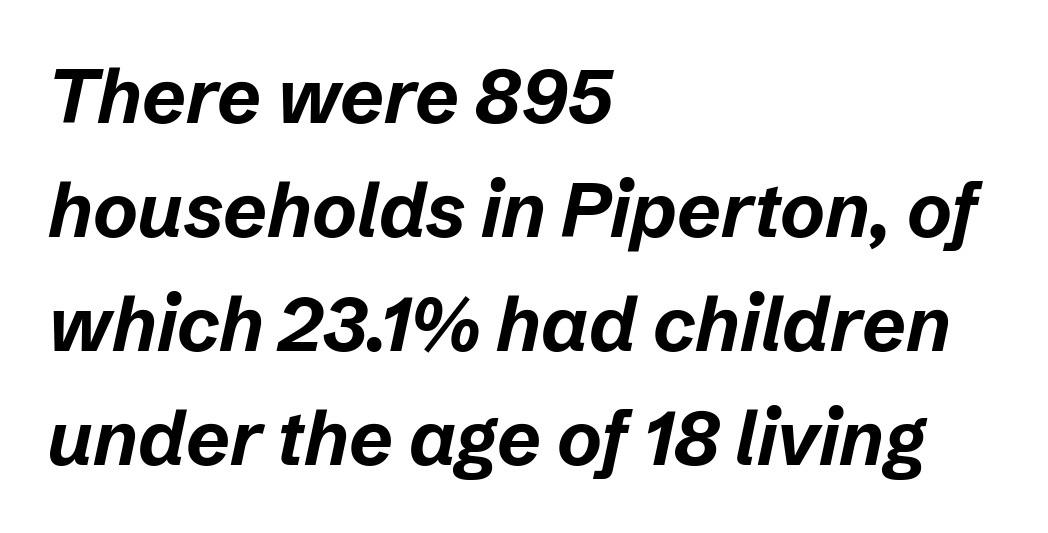
Q: Is the text bold? A: Yes.
Q: Is the text italic (slanted)? A: Yes, it leans right by about 12 degrees.
Q: Is the text underlined? A: No.
Q: How is the paragraph aligned? A: Left-aligned.
Q: Is the spacing between letters normal or unusually wide? A: Normal.
Q: Is the spacing between lines tight, normal or loose? A: Normal.
Q: Width (condensed, normal, or wide)? A: Normal.
Q: Stroke contrast? A: Low.
Q: x-height? A: Medium.
Q: Monospaced? A: No.
